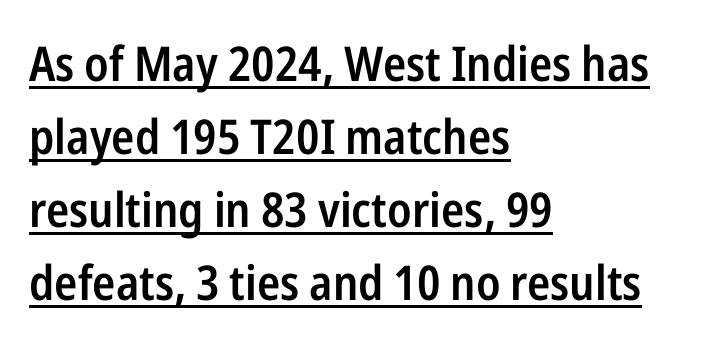
Q: Is the text bold? A: Semi-bold.
Q: Is the text italic (slanted)? A: No, it is upright.
Q: Is the typeface a serif or a sans-serif typeface? A: Sans-serif.
Q: Is the text underlined? A: Yes.
Q: How is the paragraph aligned? A: Left-aligned.
Q: Is the spacing between letters normal or unusually wide? A: Normal.
Q: Is the spacing between lines tight, normal or loose? A: Normal.
Q: Width (condensed, normal, or wide)? A: Condensed.
Q: Stroke contrast? A: Low.
Q: x-height? A: Medium.
Q: Monospaced? A: No.
